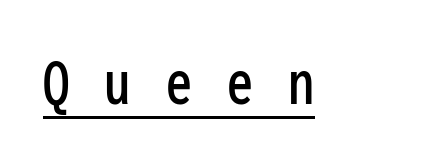
The image shows 70 px condensed sans-serif type, upright, monospaced; set unusually wide letter spacing (+0.5 em), underlined; low stroke contrast and a medium x-height.
